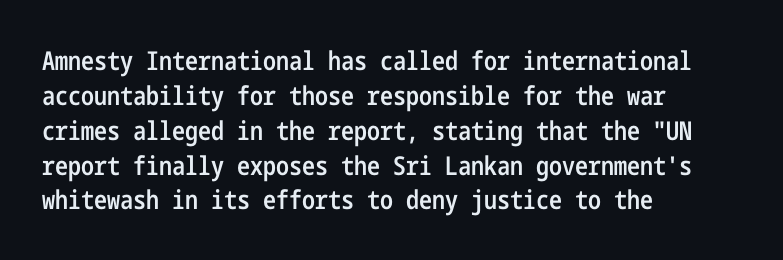
{"italic": "no", "bold": "semi", "underline": "no", "align": "left", "line_spacing": "normal", "line_spacing_ratio": 1.34, "letter_spacing": "normal", "letter_spacing_em": 0.0, "glyph_px": 26}
